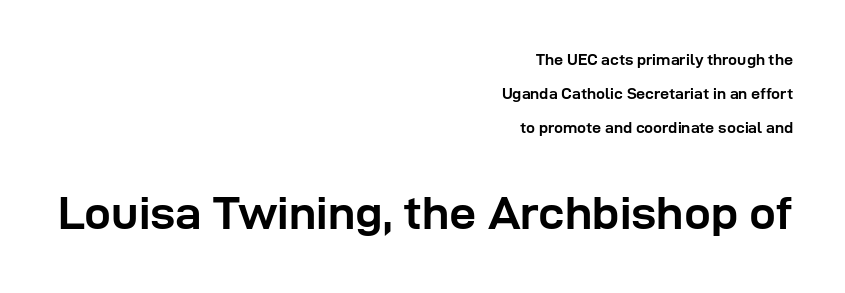
Q: Is the text bold? A: Yes.
Q: Is the text italic (slanted)? A: No, it is upright.
Q: Is the typeface a serif or a sans-serif typeface? A: Sans-serif.
Q: Is the text underlined? A: No.
Q: How is the paragraph aligned? A: Right-aligned.
Q: Is the spacing between letters normal or unusually wide? A: Normal.
Q: Is the spacing between lines tight, normal or loose? A: Loose.
Q: Which block of text is set in a larger size, the first (top) or the second (bottom)? A: The second (bottom) one.
Q: Width (condensed, normal, or wide)? A: Normal.
Q: Stroke contrast? A: Low.
Q: x-height? A: Medium.
Q: Monospaced? A: No.
